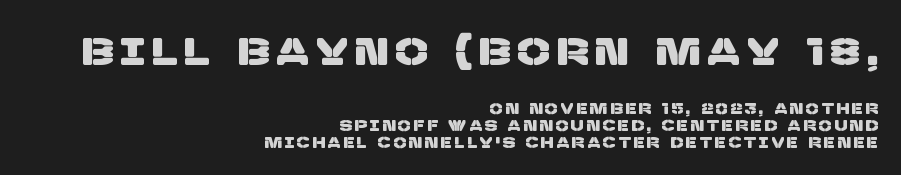
Horizontally, the lines are justified to the trailing edge only. The letters in the upper block stand taller than those in the block below. Are there feet on the stems? There aren't — it's a sans. The strip under each line holds only bare page. Is this a fixed-width face? No — the glyphs have proportional, varying widths. Is the letter spacing exaggerated? Yes — the characters are pushed far apart.
